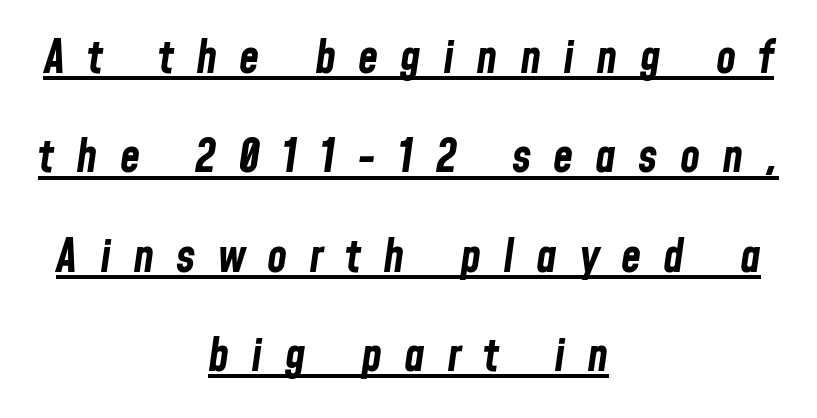
The image shows 46 px bold, condensed type, italic (leaning right); set centered, loose line spacing (2.16x), unusually wide letter spacing (+0.48 em), underlined; low stroke contrast and a medium x-height.
